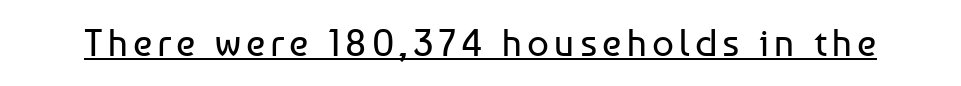
{"serif": "no", "italic": "no", "bold": "no", "weight": "regular", "width": "normal", "stroke_contrast": "low", "x_height": "medium", "monospaced": "no", "underline": "yes", "glyph_px": 38}
